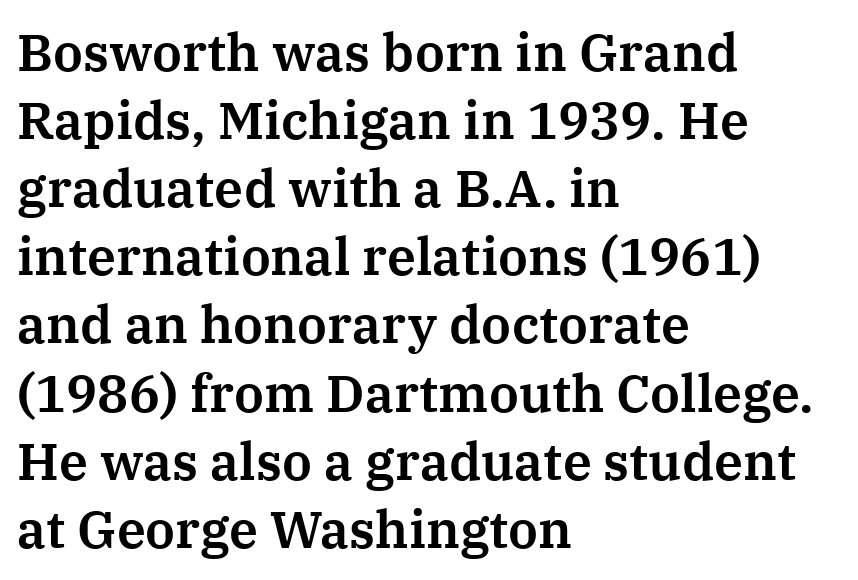
The image shows 52 px serif type, upright; set left-aligned, normal line spacing (1.31x), normal letter spacing, not underlined; medium stroke contrast and a medium x-height.
